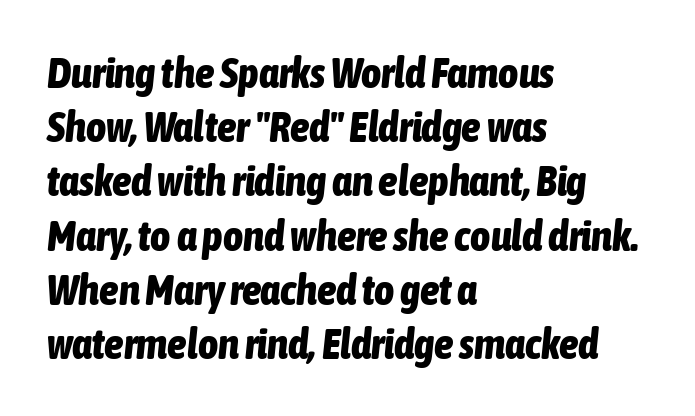
There's an unmistakable incline to the writing here. Leftover space on each line is placed entirely after the last word. Each letter keeps its own natural width here, so spacing adapts to shape. Stroke thickness is high; the sample reads as a true bold. Each word holds together tightly as a unit, with standard inter-letter gaps. Glance below the letters and you will spot only blank space.
